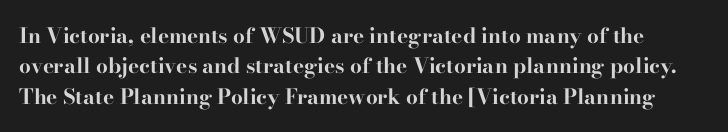
{"italic": "no", "bold": "yes", "underline": "no", "line_spacing": "normal", "line_spacing_ratio": 1.45, "letter_spacing": "normal", "letter_spacing_em": 0.0, "glyph_px": 21}
